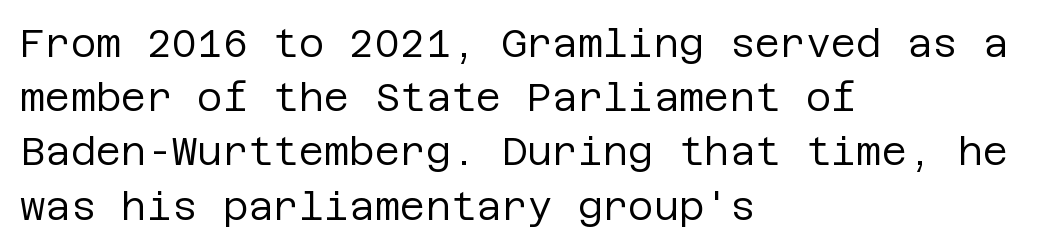
Line beginnings align vertically; line endings do not. The typeface chosen for these lines omits serifs. The vertical gap from one line to the next is medium. The strokes carry an ordinary text weight at most. Underline: absent. Honestly, the letter spacing is just normal — you wouldn't notice it.
